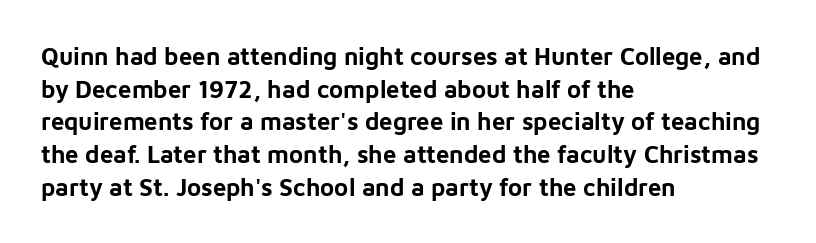
Q: Is the text bold? A: Yes.
Q: Is the text italic (slanted)? A: No, it is upright.
Q: Is the text underlined? A: No.
Q: How is the paragraph aligned? A: Left-aligned.
Q: Is the spacing between letters normal or unusually wide? A: Normal.
Q: Is the spacing between lines tight, normal or loose? A: Normal.
